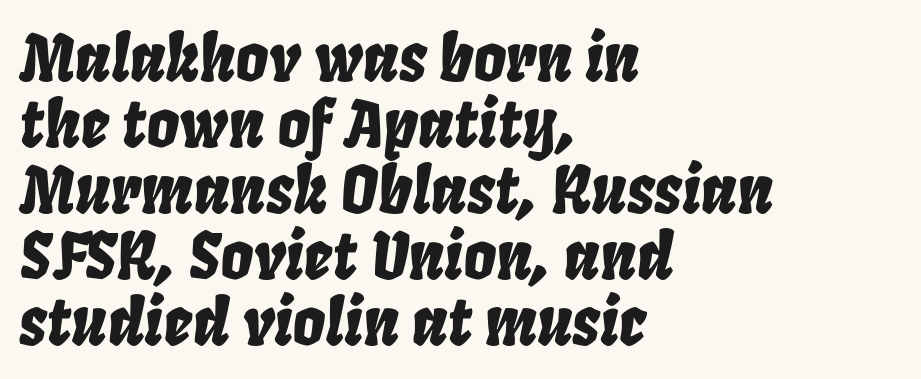
The font's italic variant was chosen for this text. Spacing verdict: proportional, widths tailored to each character. How would I describe the line gaps? Narrow and economical. There is no visible air inserted between adjacent glyphs. The string is rendered with underlining switched off. Caption: multi-line text, flush left, ragged right.
